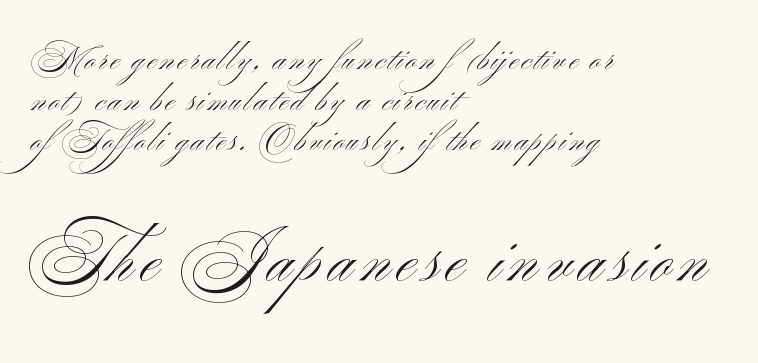
The image shows 65 px light, wide sans-serif type; set left-aligned, normal line spacing (1.27x), not underlined; the second (bottom) block is 2.03x larger; medium stroke contrast and a small x-height.
